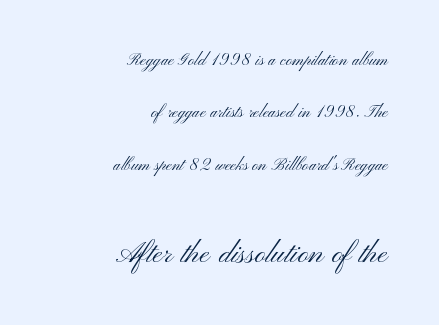
Q: Is the text bold? A: No.
Q: Is the text italic (slanted)? A: Yes.
Q: Is the typeface a serif or a sans-serif typeface? A: Sans-serif.
Q: Is the text underlined? A: No.
Q: How is the paragraph aligned? A: Right-aligned.
Q: Is the spacing between letters normal or unusually wide? A: Normal.
Q: Is the spacing between lines tight, normal or loose? A: Loose.
Q: Which block of text is set in a larger size, the first (top) or the second (bottom)? A: The second (bottom) one.
Q: Width (condensed, normal, or wide)? A: Wide.
Q: Stroke contrast? A: Medium.
Q: x-height? A: Small.
Q: Monospaced? A: No.
